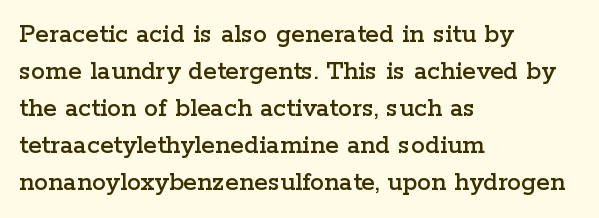
{"serif": "yes", "italic": "no", "width": "wide", "stroke_contrast": "low", "x_height": "medium", "monospaced": "no", "underline": "no", "align": "left", "line_spacing": "normal", "line_spacing_ratio": 1.32, "letter_spacing": "normal", "letter_spacing_em": 0.0, "glyph_px": 28}
